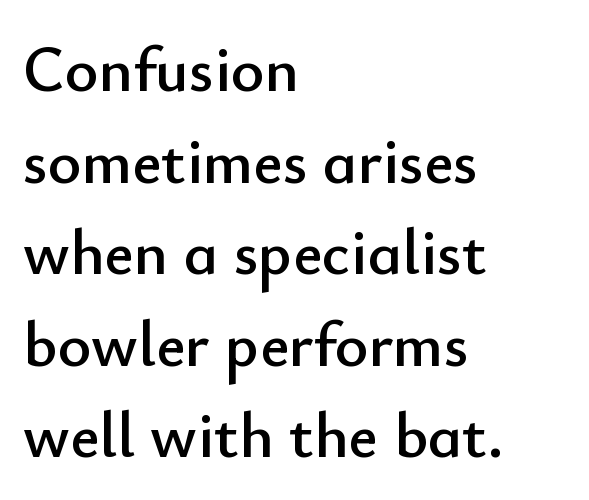
These lines keep a tight, regular rhythm from letter to letter. Rows of type keep a routine distance in the vertical direction. Character widths vary here, with narrow letters taking less room than wide ones. The paragraph has a hard left edge and a soft right edge. A typesetter would mark this as roman, not italic. The characters display no serif detailing; their extremities are plain.
